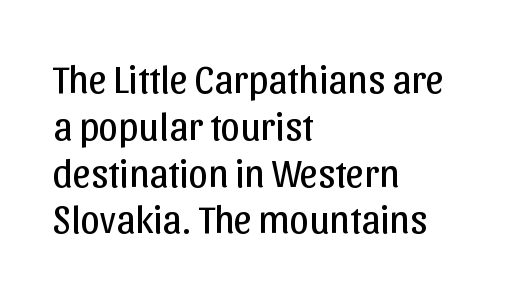
Q: Is the text bold? A: No.
Q: Is the text italic (slanted)? A: No, it is upright.
Q: Is the typeface a serif or a sans-serif typeface? A: Sans-serif.
Q: Is the text underlined? A: No.
Q: How is the paragraph aligned? A: Left-aligned.
Q: Is the spacing between letters normal or unusually wide? A: Normal.
Q: Width (condensed, normal, or wide)? A: Normal.
Q: Stroke contrast? A: Low.
Q: x-height? A: Medium.
Q: Monospaced? A: No.
